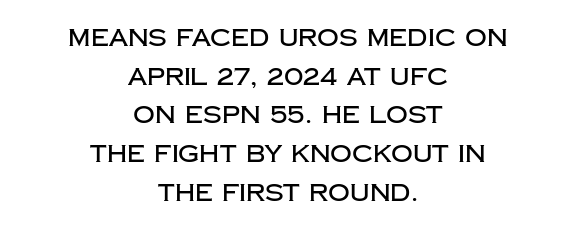
Q: Is the text italic (slanted)? A: No, it is upright.
Q: Is the text underlined? A: No.
Q: How is the paragraph aligned? A: Centered.
Q: Is the spacing between letters normal or unusually wide? A: Normal.
Q: Is the spacing between lines tight, normal or loose? A: Normal.
